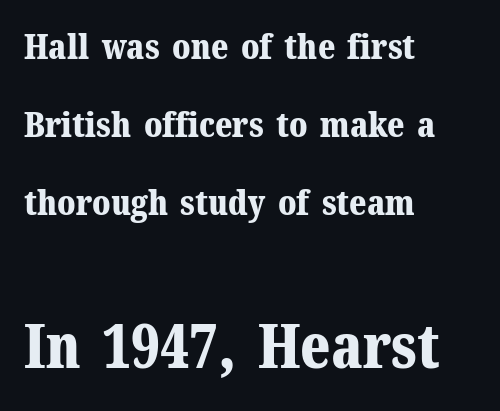
Q: Is the text bold? A: Yes.
Q: Is the text italic (slanted)? A: No, it is upright.
Q: Is the typeface a serif or a sans-serif typeface? A: Serif.
Q: Is the text underlined? A: No.
Q: How is the paragraph aligned? A: Left-aligned.
Q: Is the spacing between letters normal or unusually wide? A: Normal.
Q: Is the spacing between lines tight, normal or loose? A: Loose.
Q: Which block of text is set in a larger size, the first (top) or the second (bottom)? A: The second (bottom) one.
Q: Width (condensed, normal, or wide)? A: Normal.
Q: Stroke contrast? A: Medium.
Q: x-height? A: Medium.
Q: Monospaced? A: No.
